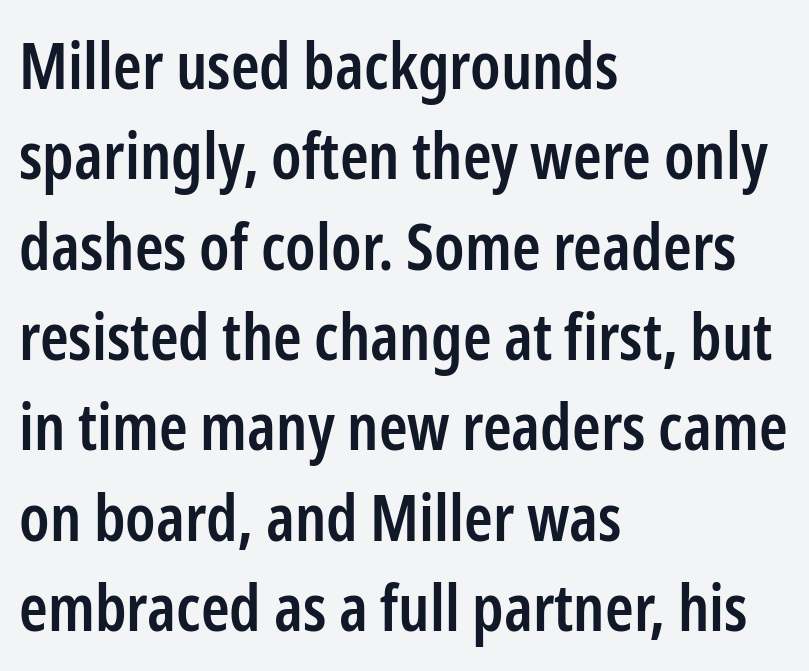
Q: Is the text bold? A: Semi-bold.
Q: Is the text italic (slanted)? A: No, it is upright.
Q: Is the typeface a serif or a sans-serif typeface? A: Sans-serif.
Q: Is the text underlined? A: No.
Q: How is the paragraph aligned? A: Left-aligned.
Q: Is the spacing between letters normal or unusually wide? A: Normal.
Q: Is the spacing between lines tight, normal or loose? A: Normal.
Q: Width (condensed, normal, or wide)? A: Condensed.
Q: Stroke contrast? A: Low.
Q: x-height? A: Medium.
Q: Monospaced? A: No.
